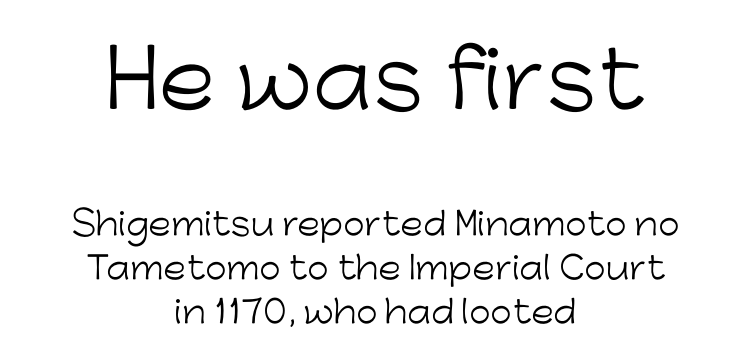
{"serif": "no", "italic": "no", "bold": "no", "weight": "light", "width": "normal", "stroke_contrast": "low", "x_height": "medium", "monospaced": "no", "underline": "no", "align": "center", "line_spacing": "normal", "line_spacing_ratio": 1.42, "letter_spacing": "normal", "letter_spacing_em": 0.0, "larger_block": "first", "size_ratio": 2.52, "glyph_px": 78}
